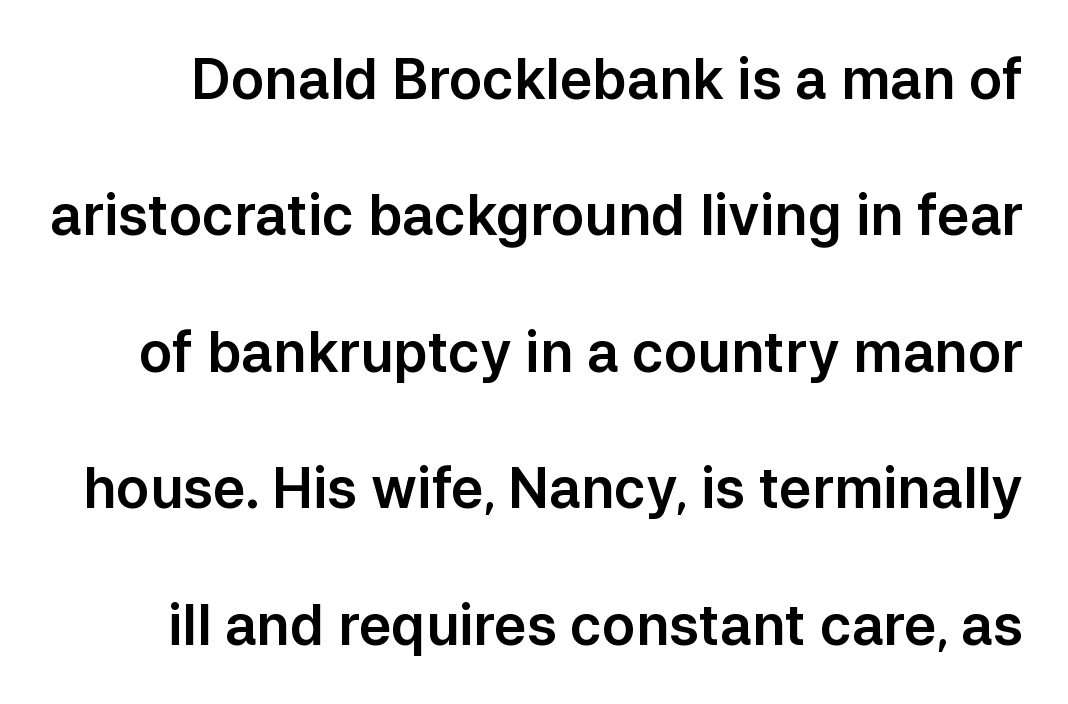
The image shows 55 px sans-serif type, upright; set loose line spacing (2.48x), normal letter spacing, not underlined; low stroke contrast and a medium x-height.
